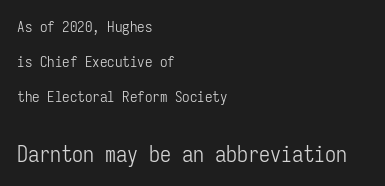
The image shows 22 px text type, upright; set left-aligned, loose line spacing (2.34x), normal letter spacing, not underlined; the second (bottom) block is 1.47x larger.
